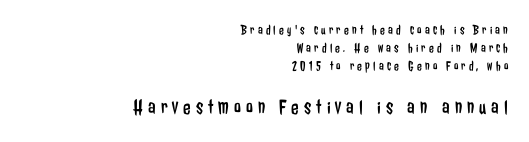
The composition opens small and finishes big. Line spacing here is normal. Tracking value appears strongly positive — letters spread wide. The zone under the glyphs is completely vacant.
